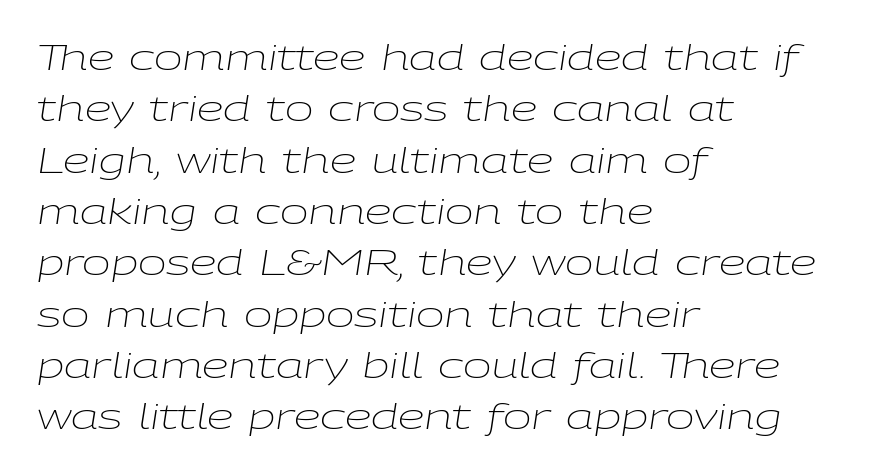
Q: Is the text bold? A: No.
Q: Is the text italic (slanted)? A: Yes, it leans right by about 9 degrees.
Q: Is the text underlined? A: No.
Q: How is the paragraph aligned? A: Left-aligned.
Q: Is the spacing between letters normal or unusually wide? A: Normal.
Q: Is the spacing between lines tight, normal or loose? A: Normal.
Q: Width (condensed, normal, or wide)? A: Wide.
Q: Stroke contrast? A: Low.
Q: x-height? A: Medium.
Q: Monospaced? A: No.
